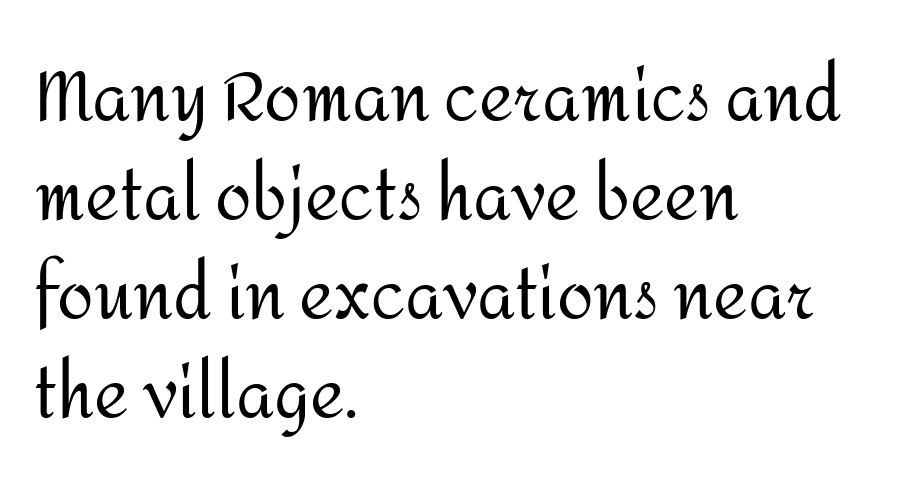
{"serif": "no", "italic": "no", "bold": "no", "weight": "regular", "width": "normal", "stroke_contrast": "medium", "x_height": "medium", "monospaced": "no", "underline": "no", "align": "left", "line_spacing": "normal", "line_spacing_ratio": 1.5, "letter_spacing": "normal", "letter_spacing_em": 0.0, "glyph_px": 66}
